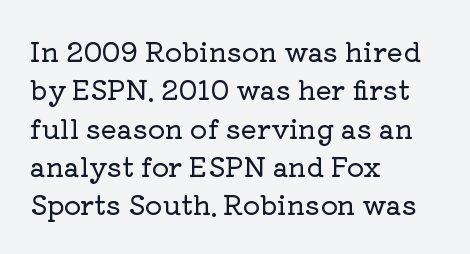
The image shows 27 px text type, upright; set left-aligned, normal line spacing (1.42x), normal letter spacing, not underlined.
